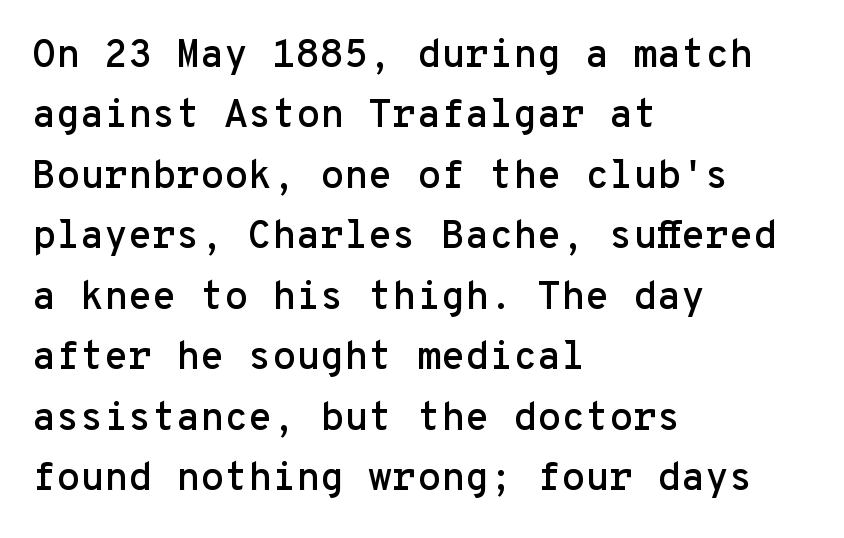
Interline gaps are of average width in this sample. Each line starts at the same left margin while the right side varies. Quick note: underline off. A typesetter would call this zero additional tracking. Every character sits straight up, as roman type does.
